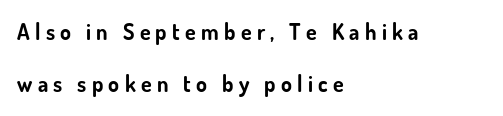
The image shows 22 px bold type, upright; set left-aligned, loose line spacing (2.38x), unusually wide letter spacing (+0.24 em), not underlined.
